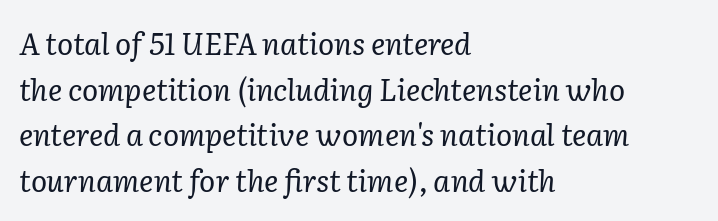
{"serif": "yes", "italic": "yes", "lean": "right", "slant_degrees": 2, "bold": "no", "weight": "regular", "width": "normal", "stroke_contrast": "low", "x_height": "medium", "monospaced": "no", "underline": "no", "align": "left", "line_spacing": "normal", "line_spacing_ratio": 1.52, "letter_spacing": "normal", "letter_spacing_em": 0.0, "glyph_px": 30}
